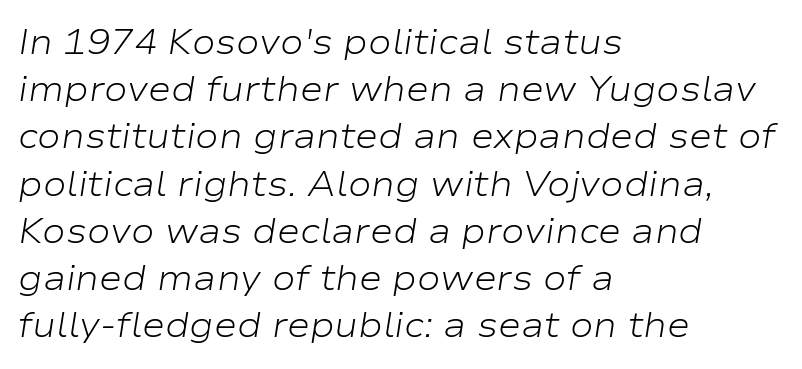
Do the characters align in a grid? No, the font is proportional. Whoever set this chose a conventional vertical rhythm. A student would call this left alignment; a typographer would say flush left, rag right. The characters are drawn with everyday or finer stroke widths. The area under the type is left untouched. Observe the lean: these are italic letterforms.
